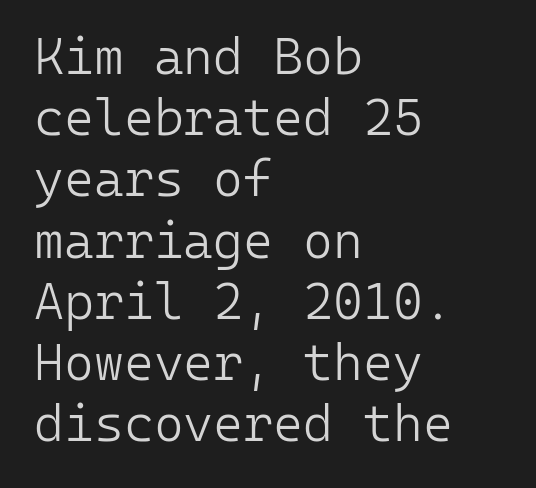
In terms of letterform style, serifs are entirely absent. You could count columns in this text — the font is strictly monospaced. Decoration check: the copy has no underline. The passage is arranged the way most books set body copy — flush left.
